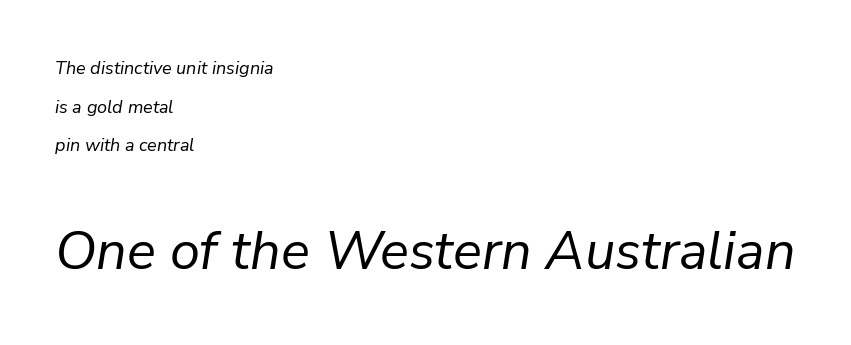
Q: Is the text bold? A: No.
Q: Is the text italic (slanted)? A: Yes, it leans right by about 9 degrees.
Q: Is the text underlined? A: No.
Q: How is the paragraph aligned? A: Left-aligned.
Q: Is the spacing between letters normal or unusually wide? A: Normal.
Q: Is the spacing between lines tight, normal or loose? A: Loose.
Q: Which block of text is set in a larger size, the first (top) or the second (bottom)? A: The second (bottom) one.
Q: Width (condensed, normal, or wide)? A: Normal.
Q: Stroke contrast? A: Low.
Q: x-height? A: Medium.
Q: Monospaced? A: No.
